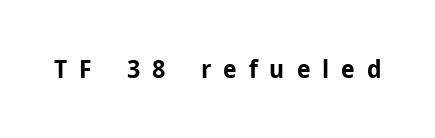
The image shows 25 px bold type, upright; set unusually wide letter spacing (+0.48 em), not underlined.
